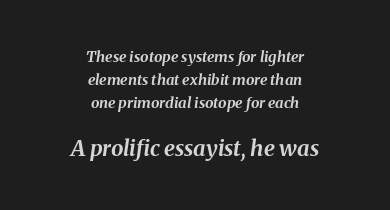
A centered setting, common on invitations and titles, is used for this passage. Caption: upper text group reduced, lower text group enlarged. The tracking reads as untouched default to a designer's eye. Has an underline been added? It has not. The strokes are fattened all the way to bold. In terms of leading, this rendering sits right in the middle.
